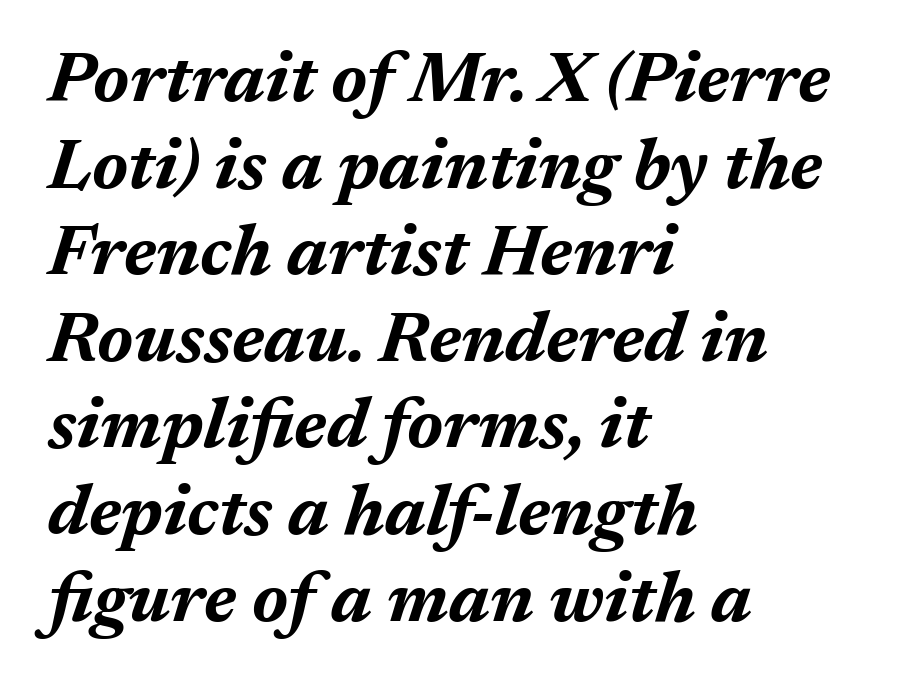
The image shows 71 px bold type, italic (leaning right); set left-aligned, line spacing 1.22x, normal letter spacing, not underlined; medium stroke contrast and a medium x-height.
